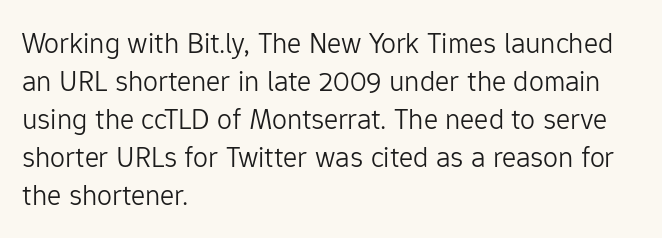
{"serif": "no", "italic": "no", "bold": "no", "weight": "light", "width": "normal", "stroke_contrast": "low", "x_height": "medium", "monospaced": "no", "underline": "no", "align": "left", "line_spacing": "normal", "line_spacing_ratio": 1.27, "letter_spacing": "normal", "letter_spacing_em": 0.0, "glyph_px": 30}
